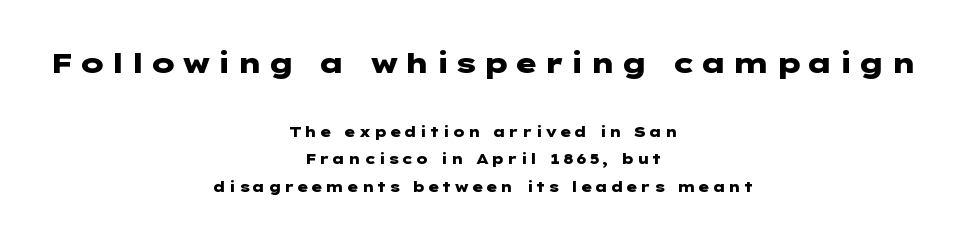
Q: Is the text bold? A: Yes.
Q: Is the text italic (slanted)? A: No, it is upright.
Q: Is the typeface a serif or a sans-serif typeface? A: Sans-serif.
Q: Is the text underlined? A: No.
Q: How is the paragraph aligned? A: Centered.
Q: Is the spacing between lines tight, normal or loose? A: Loose.
Q: Which block of text is set in a larger size, the first (top) or the second (bottom)? A: The first (top) one.
Q: Width (condensed, normal, or wide)? A: Wide.
Q: Stroke contrast? A: Low.
Q: x-height? A: Medium.
